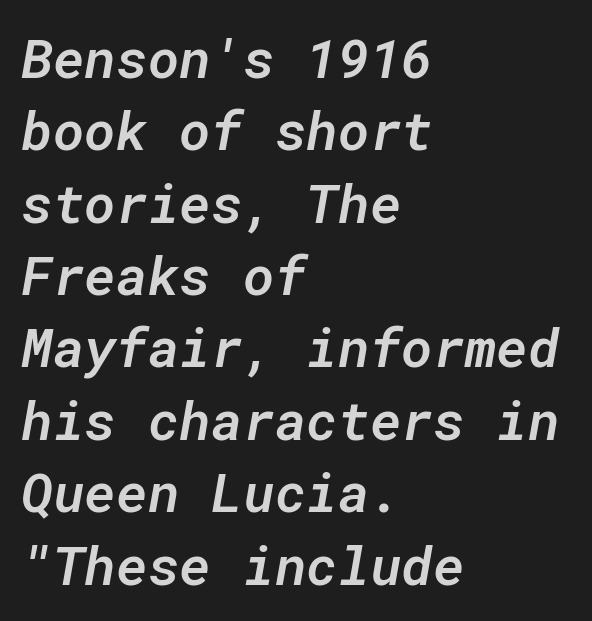
Monospaced: the letters line up in strict vertical columns. A bare baseline throughout the passage. Tracking here is standard; glyphs follow each other at the usual distance. Stroke thickness is moderately raised; the sample reads as semibold. The font's italic variant was chosen for this text.
